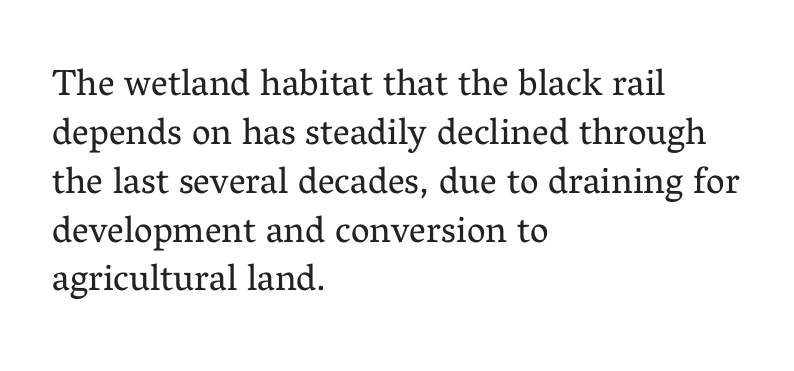
Q: Is the text bold? A: No.
Q: Is the text italic (slanted)? A: No, it is upright.
Q: Is the typeface a serif or a sans-serif typeface? A: Serif.
Q: Is the text underlined? A: No.
Q: How is the paragraph aligned? A: Left-aligned.
Q: Is the spacing between letters normal or unusually wide? A: Normal.
Q: Is the spacing between lines tight, normal or loose? A: Normal.
Q: Width (condensed, normal, or wide)? A: Normal.
Q: Stroke contrast? A: Medium.
Q: x-height? A: Medium.
Q: Monospaced? A: No.
